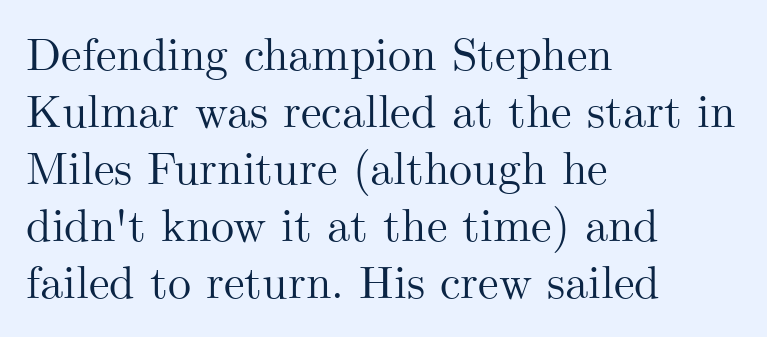
The image shows 46 px serif type, upright; set left-aligned, line spacing 1.24x, normal letter spacing, not underlined; medium stroke contrast and a small x-height.
